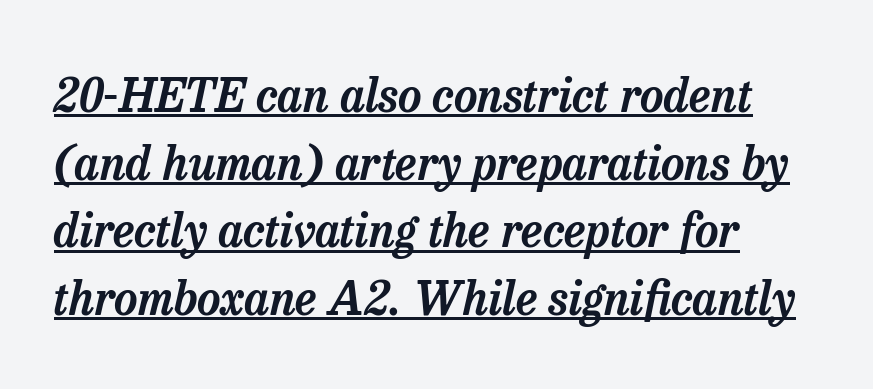
{"serif": "yes", "italic": "yes", "lean": "right", "slant_degrees": 13, "width": "normal", "stroke_contrast": "low", "x_height": "medium", "monospaced": "no", "underline": "yes", "align": "left", "line_spacing": "normal", "line_spacing_ratio": 1.47, "letter_spacing": "normal", "letter_spacing_em": 0.0, "glyph_px": 46}
